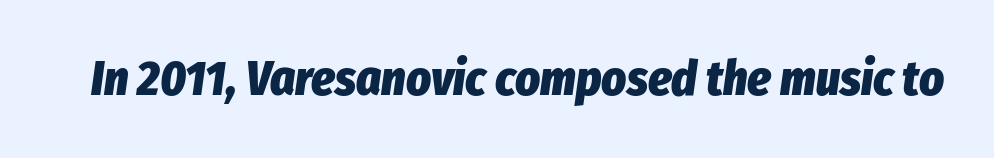
The image shows 48 px heavy, condensed type, italic (leaning right); set normal letter spacing, not underlined; low stroke contrast and a medium x-height.
